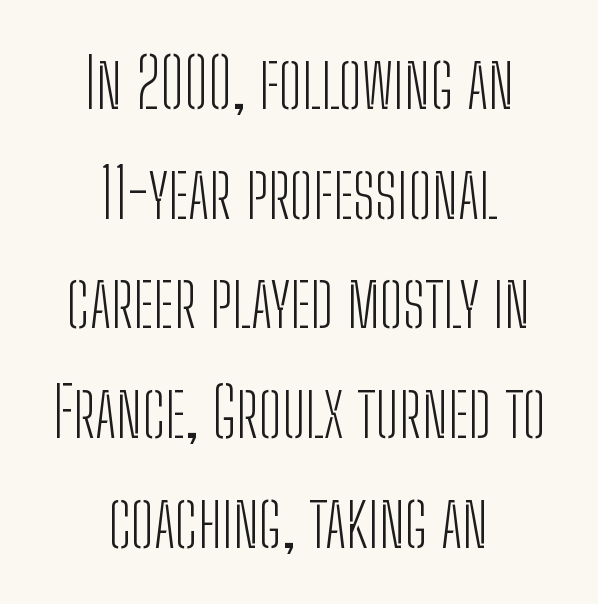
{"serif": "no", "italic": "no", "bold": "no", "weight": "light", "width": "condensed", "stroke_contrast": "low", "x_height": "medium", "monospaced": "no", "underline": "no", "align": "center", "line_spacing": "normal", "line_spacing_ratio": 1.59, "letter_spacing": "normal", "letter_spacing_em": 0.0, "glyph_px": 69}
